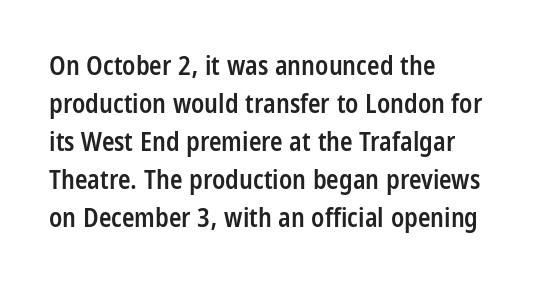
{"italic": "no", "bold": "semi", "underline": "no", "align": "left", "line_spacing": "normal", "line_spacing_ratio": 1.46, "letter_spacing": "normal", "letter_spacing_em": 0.0, "glyph_px": 26}
